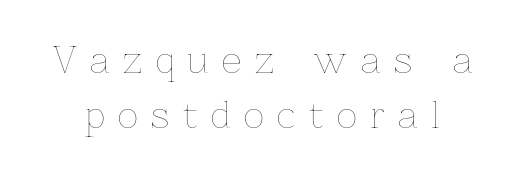
The image shows 35 px thin type, upright; set normal line spacing (1.56x), unusually wide letter spacing (+0.39 em), not underlined; low stroke contrast and a medium x-height.
